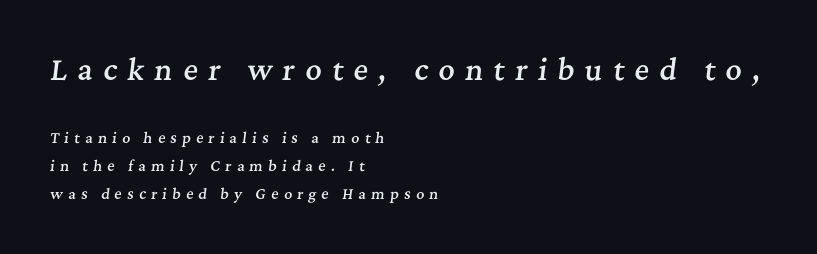
Q: Is the text bold? A: Semi-bold.
Q: Is the text italic (slanted)? A: Yes, it leans right by about 7 degrees.
Q: Is the typeface a serif or a sans-serif typeface? A: Serif.
Q: Is the text underlined? A: No.
Q: How is the paragraph aligned? A: Left-aligned.
Q: Is the spacing between letters normal or unusually wide? A: Unusually wide.
Q: Is the spacing between lines tight, normal or loose? A: Loose.
Q: Which block of text is set in a larger size, the first (top) or the second (bottom)? A: The first (top) one.
Q: Width (condensed, normal, or wide)? A: Normal.
Q: Stroke contrast? A: Medium.
Q: x-height? A: Medium.
Q: Monospaced? A: No.
